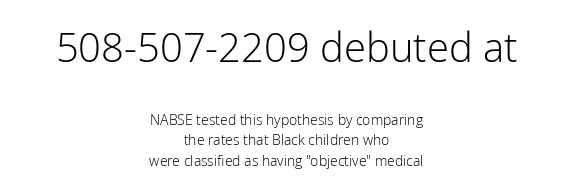
{"serif": "no", "italic": "no", "bold": "no", "weight": "light", "width": "normal", "stroke_contrast": "low", "x_height": "medium", "monospaced": "no", "underline": "no", "align": "center", "line_spacing": "normal", "line_spacing_ratio": 1.47, "letter_spacing": "normal", "letter_spacing_em": 0.0, "larger_block": "first", "size_ratio": 2.86, "glyph_px": 40}
